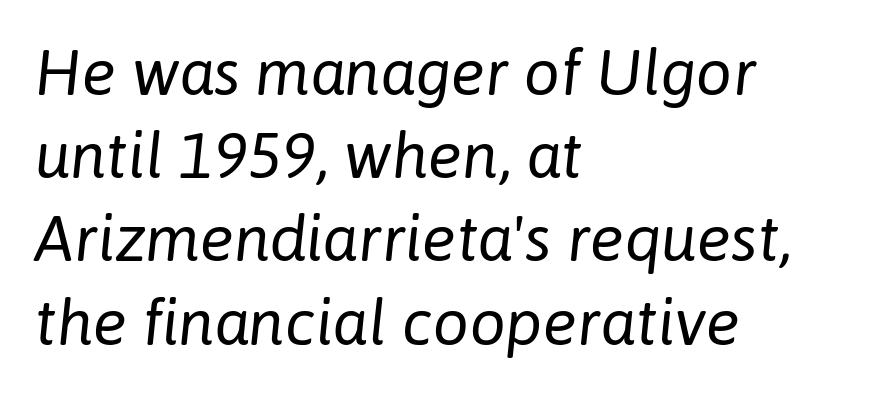
Q: Is the text bold? A: No.
Q: Is the text italic (slanted)? A: Yes, it leans right by about 6 degrees.
Q: Is the text underlined? A: No.
Q: How is the paragraph aligned? A: Left-aligned.
Q: Is the spacing between letters normal or unusually wide? A: Normal.
Q: Is the spacing between lines tight, normal or loose? A: Normal.
Q: Width (condensed, normal, or wide)? A: Normal.
Q: Stroke contrast? A: Low.
Q: x-height? A: Medium.
Q: Monospaced? A: No.
